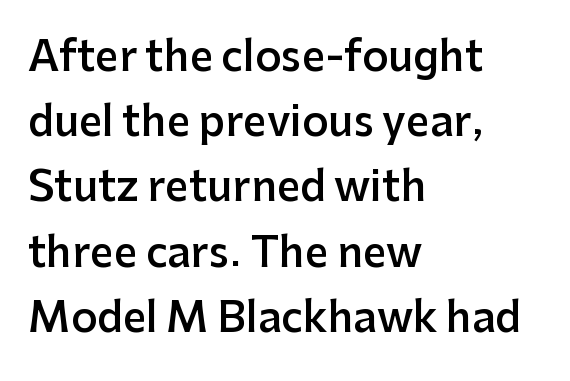
Varying glyph widths throughout — classic text-font behaviour. This rendering uses left alignment, leaving the right contour irregular. The type family on display is of the sans-serif kind. Characters remain perfectly vertical along every line. Standard letterfit; no display-style spreading of the glyphs.
